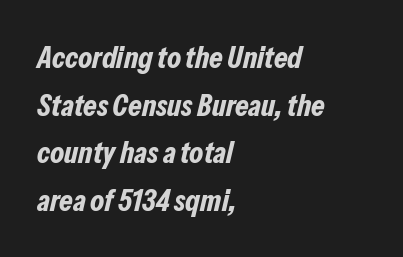
{"italic": "yes", "lean": "right", "slant_degrees": 13, "bold": "yes", "weight": "bold", "width": "condensed", "stroke_contrast": "low", "x_height": "medium", "monospaced": "no", "underline": "no", "align": "left", "line_spacing": "normal", "line_spacing_ratio": 1.54, "letter_spacing": "normal", "letter_spacing_em": 0.0, "glyph_px": 31}
